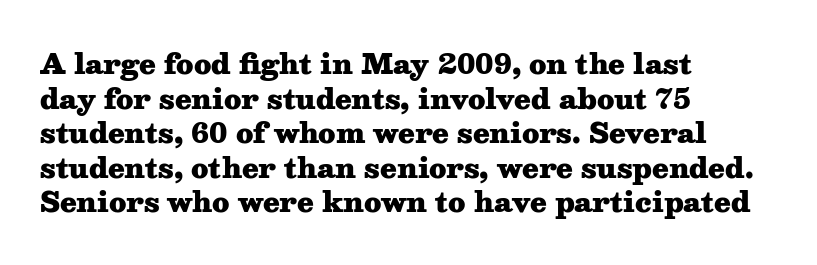
Q: Is the text bold? A: Yes.
Q: Is the text italic (slanted)? A: No, it is upright.
Q: Is the text underlined? A: No.
Q: How is the paragraph aligned? A: Left-aligned.
Q: Is the spacing between letters normal or unusually wide? A: Normal.
Q: Is the spacing between lines tight, normal or loose? A: Normal.
